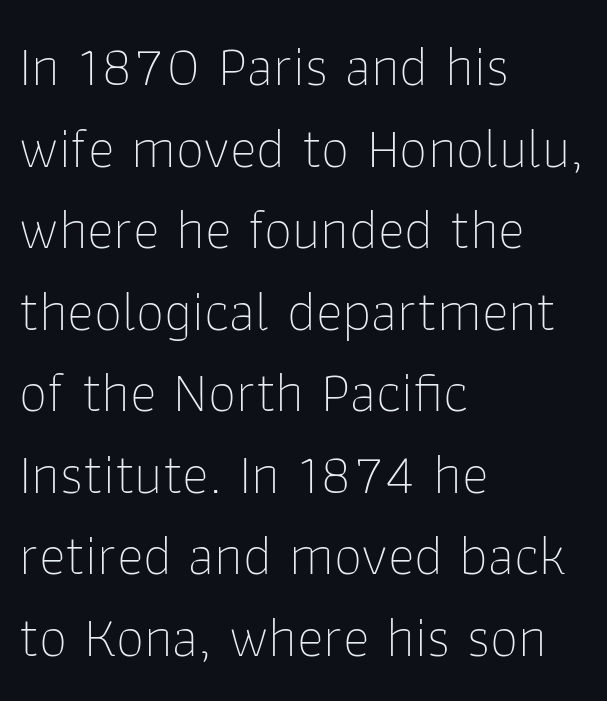
{"serif": "no", "italic": "no", "bold": "no", "weight": "thin", "width": "normal", "stroke_contrast": "low", "x_height": "medium", "monospaced": "no", "underline": "no", "align": "left", "line_spacing": "normal", "line_spacing_ratio": 1.43, "letter_spacing": "normal", "letter_spacing_em": 0.0, "glyph_px": 57}
